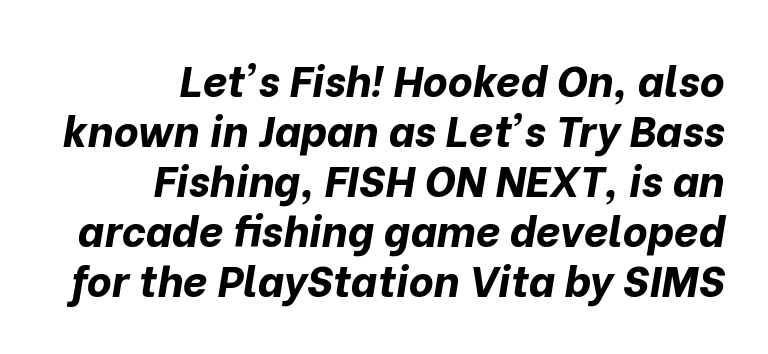
The setting favours the right margin, as signatures and pull-quotes sometimes do. How are the letters spaced? Ordinarily, with no added tracking. The passage shown is typed in a proportional face where columns would drift. The font is running at its bold setting. Unmarked baselines from the first word to the last. Slanted lettering throughout.
